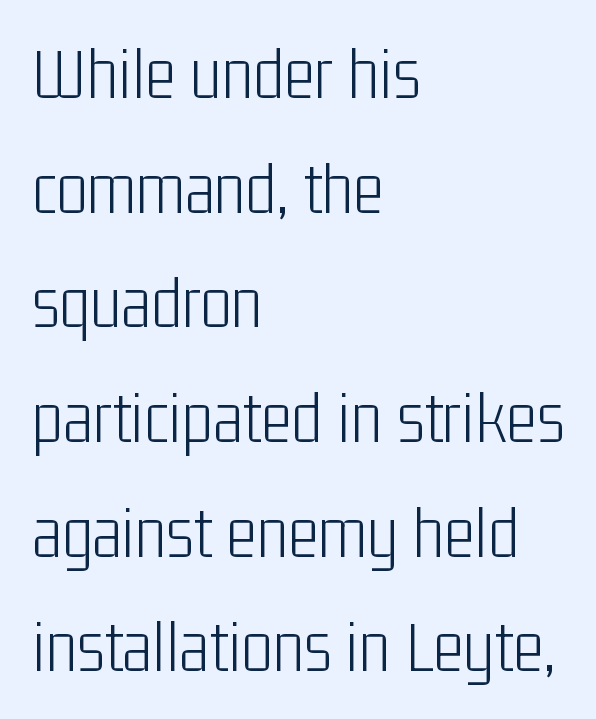
Q: Is the text bold? A: No.
Q: Is the text italic (slanted)? A: No, it is upright.
Q: Is the typeface a serif or a sans-serif typeface? A: Sans-serif.
Q: Is the text underlined? A: No.
Q: How is the paragraph aligned? A: Left-aligned.
Q: Is the spacing between letters normal or unusually wide? A: Normal.
Q: Is the spacing between lines tight, normal or loose? A: Normal.
Q: Width (condensed, normal, or wide)? A: Condensed.
Q: Stroke contrast? A: Low.
Q: x-height? A: Medium.
Q: Monospaced? A: No.
